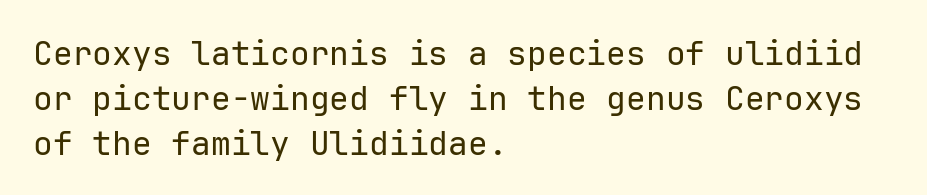
Q: Is the text bold? A: No.
Q: Is the text italic (slanted)? A: No, it is upright.
Q: Is the typeface a serif or a sans-serif typeface? A: Sans-serif.
Q: Is the text underlined? A: No.
Q: How is the paragraph aligned? A: Left-aligned.
Q: Is the spacing between letters normal or unusually wide? A: Normal.
Q: Is the spacing between lines tight, normal or loose? A: Normal.
Q: Width (condensed, normal, or wide)? A: Normal.
Q: Stroke contrast? A: Low.
Q: x-height? A: Medium.
